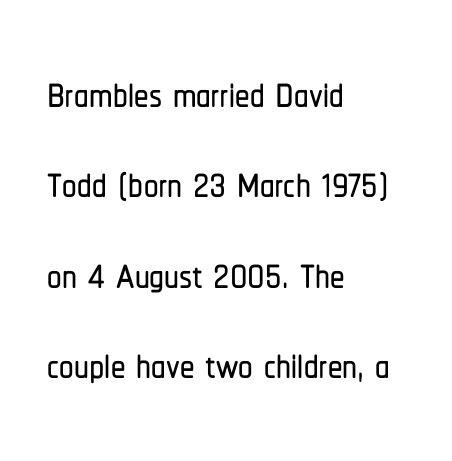
The area under the type is left untouched. The rendering anchors every line to the left-hand side. Nothing sits at the stroke ends, so this counts as sans-serif. You can tell it's not italic because the verticals are truly vertical. Do the characters align in a grid? No, the font is proportional. Each word holds together tightly as a unit, with standard inter-letter gaps.
